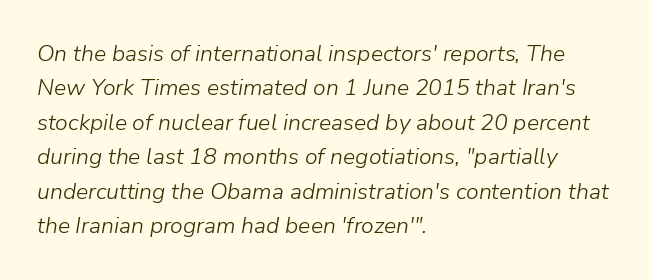
Summary of weight: not heavy and not bold. Between one letter and the next there's only the usual sliver of space. Leading matches the norm, producing a regular column. Does the copy run flush right? No — it runs flush left.
